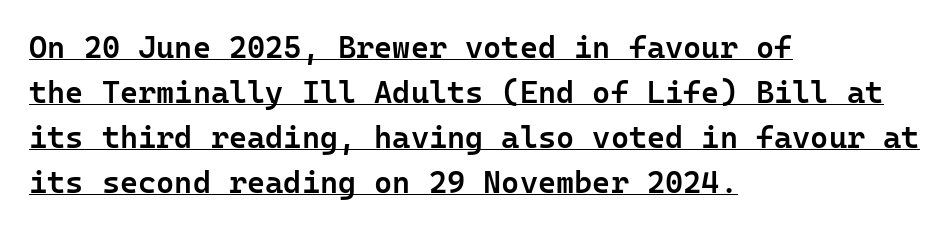
Q: Is the text bold? A: Semi-bold.
Q: Is the text italic (slanted)? A: No, it is upright.
Q: Is the typeface a serif or a sans-serif typeface? A: Sans-serif.
Q: Is the text underlined? A: Yes.
Q: How is the paragraph aligned? A: Left-aligned.
Q: Is the spacing between letters normal or unusually wide? A: Normal.
Q: Is the spacing between lines tight, normal or loose? A: Normal.
Q: Width (condensed, normal, or wide)? A: Normal.
Q: Stroke contrast? A: Low.
Q: x-height? A: Medium.
